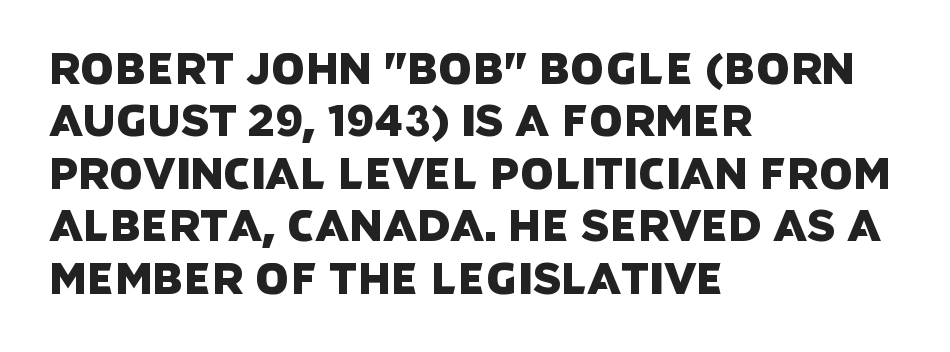
The image shows 43 px sans-serif type; set left-aligned, line spacing 1.22x, normal letter spacing, not underlined; low stroke contrast and a large x-height.
